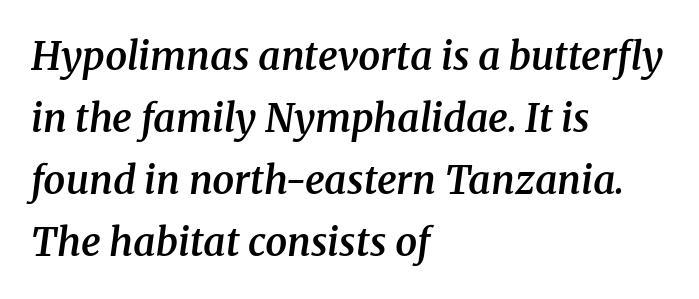
Q: Is the text bold? A: Semi-bold.
Q: Is the text italic (slanted)? A: Yes, it leans right by about 8 degrees.
Q: Is the typeface a serif or a sans-serif typeface? A: Serif.
Q: Is the text underlined? A: No.
Q: How is the paragraph aligned? A: Left-aligned.
Q: Is the spacing between letters normal or unusually wide? A: Normal.
Q: Is the spacing between lines tight, normal or loose? A: Normal.
Q: Width (condensed, normal, or wide)? A: Normal.
Q: Stroke contrast? A: Medium.
Q: x-height? A: Medium.
Q: Monospaced? A: No.
